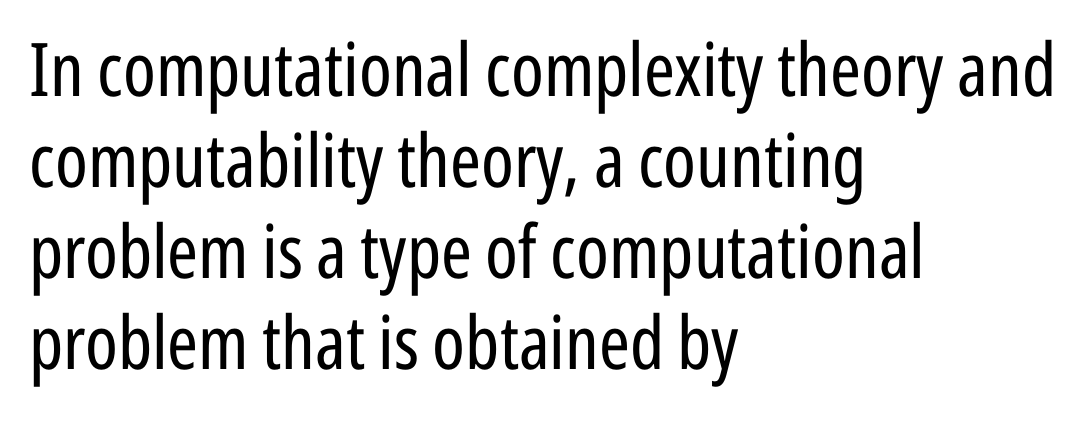
The image shows 74 px regular-weight, condensed sans-serif type, upright; set left-aligned, line spacing 1.23x, normal letter spacing, not underlined; low stroke contrast and a medium x-height.
